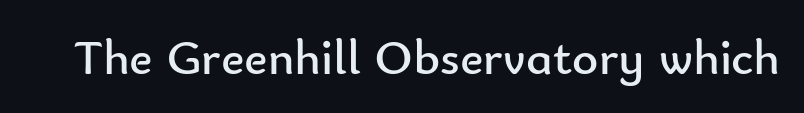
Q: Is the text bold? A: No.
Q: Is the text italic (slanted)? A: No, it is upright.
Q: Is the typeface a serif or a sans-serif typeface? A: Sans-serif.
Q: Is the text underlined? A: No.
Q: Is the spacing between letters normal or unusually wide? A: Normal.
Q: Width (condensed, normal, or wide)? A: Normal.
Q: Stroke contrast? A: Low.
Q: x-height? A: Small.
Q: Monospaced? A: No.
